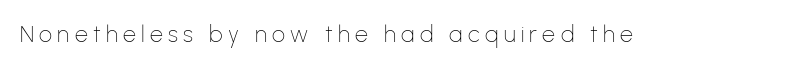
{"italic": "no", "bold": "no", "underline": "no", "letter_spacing": "wide", "letter_spacing_em": 0.23, "glyph_px": 23}
